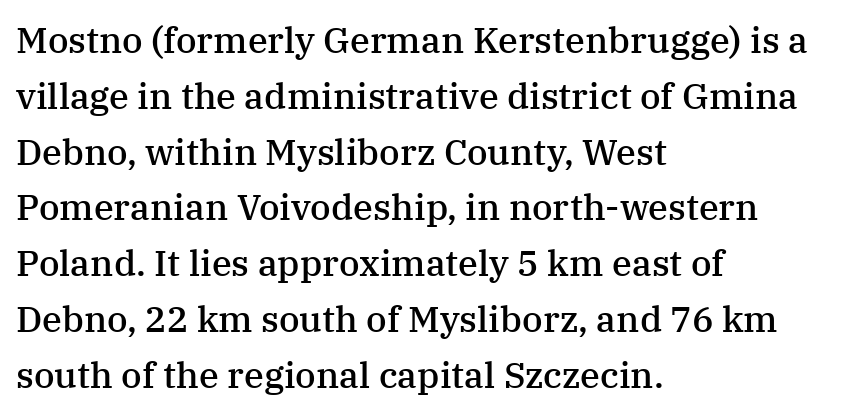
The image shows 36 px semibold serif type, upright; set left-aligned, normal line spacing (1.55x), normal letter spacing, not underlined; medium stroke contrast and a medium x-height.
